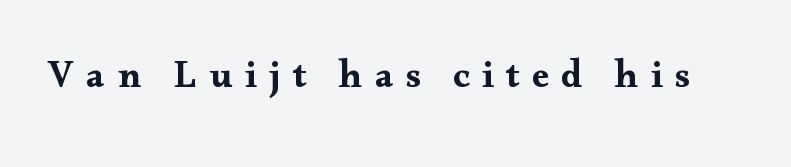
{"serif": "yes", "italic": "no", "width": "wide", "stroke_contrast": "medium", "x_height": "small", "monospaced": "no", "underline": "no", "letter_spacing": "wide", "letter_spacing_em": 0.33, "glyph_px": 38}
